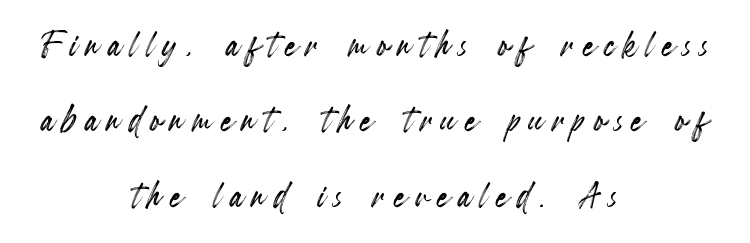
The image shows 46 px condensed type; set centered, normal line spacing (1.64x), not underlined; a small x-height.
